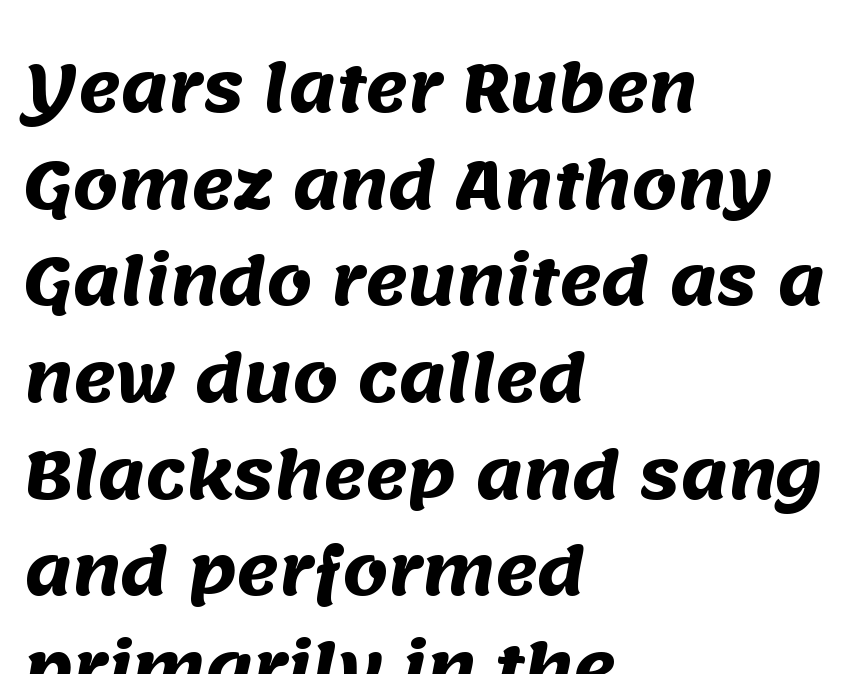
{"serif": "no", "bold": "yes", "weight": "heavy", "width": "normal", "stroke_contrast": "medium", "x_height": "large", "monospaced": "no", "underline": "no", "align": "left", "line_spacing": "normal", "line_spacing_ratio": 1.51, "letter_spacing": "normal", "letter_spacing_em": 0.0, "glyph_px": 64}
